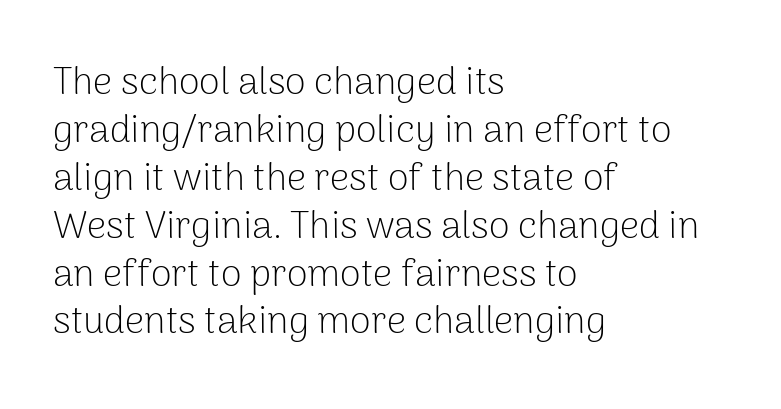
Ordinary non-slanted type is in use. In CSS terms this would be text-align: left. The passage shown is typeset with a sans-serif family. Type without underlining. The letters advance in unequal steps, a hallmark of proportional type.
